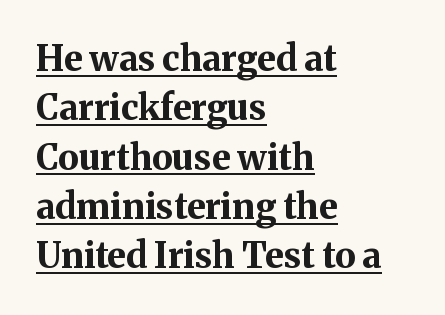
The image shows 35 px bold serif type, upright; set left-aligned, normal line spacing (1.41x), normal letter spacing, underlined; medium stroke contrast and a medium x-height.
